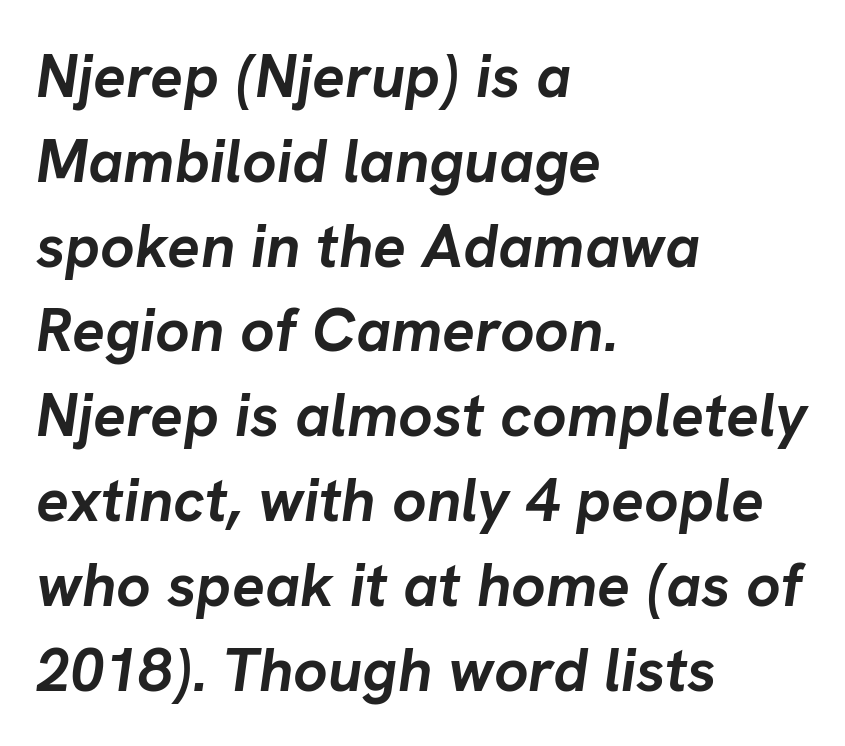
{"italic": "yes", "lean": "right", "slant_degrees": 8, "bold": "yes", "weight": "semibold", "width": "normal", "stroke_contrast": "low", "x_height": "medium", "monospaced": "no", "underline": "no", "align": "left", "line_spacing": "normal", "line_spacing_ratio": 1.39, "letter_spacing": "normal", "letter_spacing_em": 0.0, "glyph_px": 61}
